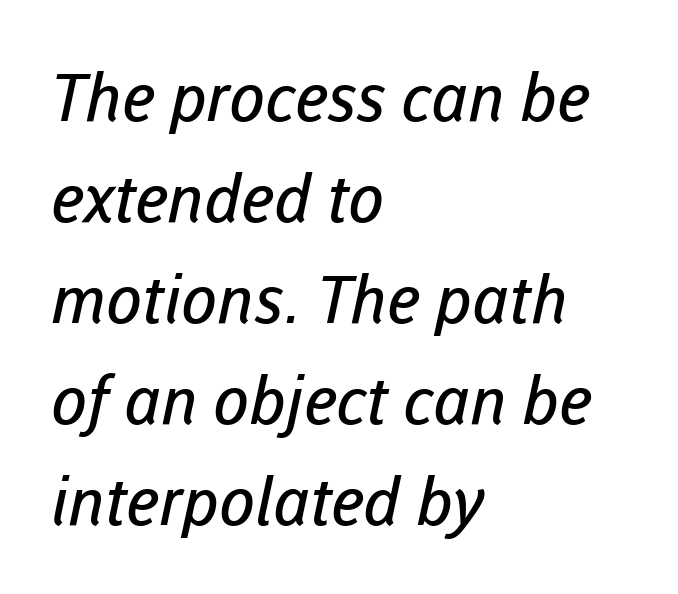
Q: Is the text bold? A: No.
Q: Is the typeface a serif or a sans-serif typeface? A: Sans-serif.
Q: Is the text underlined? A: No.
Q: How is the paragraph aligned? A: Left-aligned.
Q: Is the spacing between letters normal or unusually wide? A: Normal.
Q: Is the spacing between lines tight, normal or loose? A: Normal.
Q: Width (condensed, normal, or wide)? A: Normal.
Q: Stroke contrast? A: Low.
Q: x-height? A: Medium.
Q: Monospaced? A: No.
